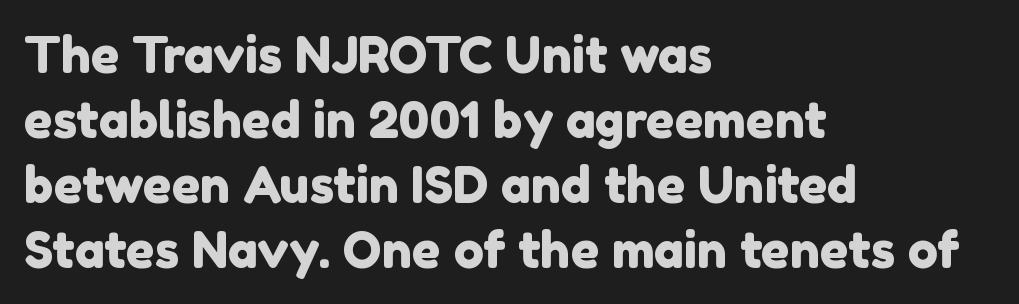
Q: Is the typeface a serif or a sans-serif typeface? A: Sans-serif.
Q: Is the text underlined? A: No.
Q: How is the paragraph aligned? A: Left-aligned.
Q: Is the spacing between letters normal or unusually wide? A: Normal.
Q: Is the spacing between lines tight, normal or loose? A: Normal.
Q: Width (condensed, normal, or wide)? A: Normal.
Q: x-height? A: Medium.
Q: Monospaced? A: No.
